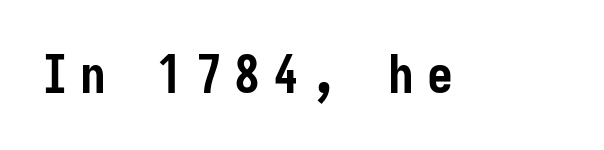
Q: Is the text bold? A: Yes.
Q: Is the text italic (slanted)? A: No, it is upright.
Q: Is the typeface a serif or a sans-serif typeface? A: Sans-serif.
Q: Is the text underlined? A: No.
Q: Is the spacing between letters normal or unusually wide? A: Unusually wide.
Q: Width (condensed, normal, or wide)? A: Condensed.
Q: Stroke contrast? A: Low.
Q: x-height? A: Medium.
